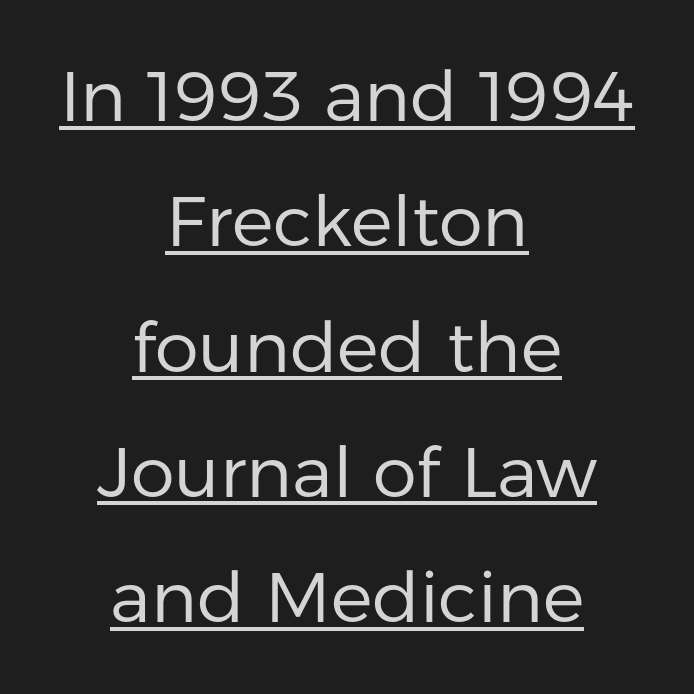
The image shows 70 px regular-weight sans-serif type, upright; set centered, line spacing 1.79x, normal letter spacing, underlined; low stroke contrast and a medium x-height.
